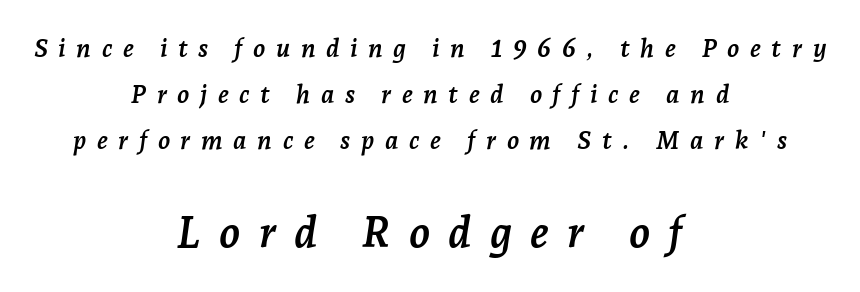
The image shows 43 px semibold serif type, italic (leaning right); set centered, line spacing 1.85x, unusually wide letter spacing (+0.42 em), not underlined; the second (bottom) block is 1.72x larger; low stroke contrast and a medium x-height.
